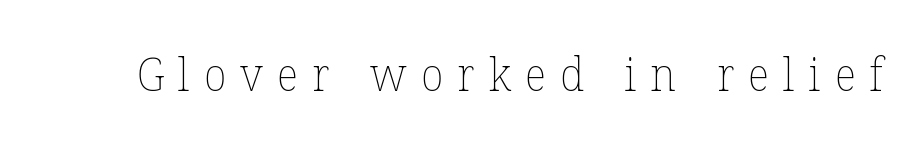
{"bold": "no", "weight": "thin", "width": "normal", "stroke_contrast": "low", "x_height": "medium", "monospaced": "no", "underline": "no", "letter_spacing": "wide", "letter_spacing_em": 0.31, "glyph_px": 46}
